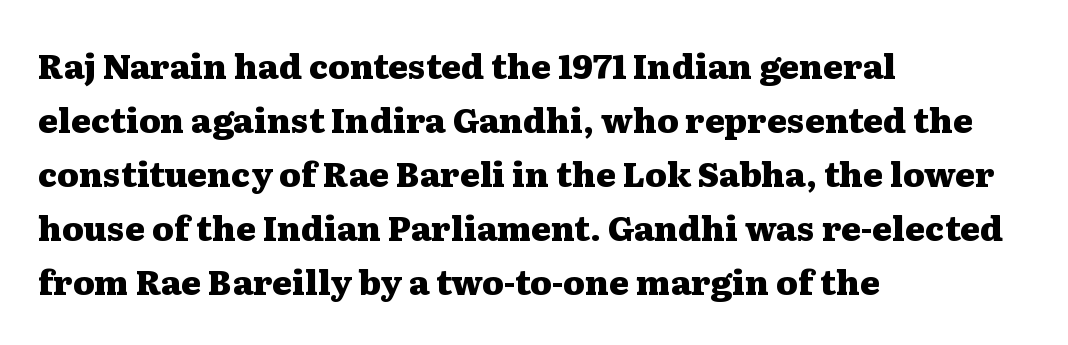
The image shows 34 px heavy, wide serif type, upright; set left-aligned, normal line spacing (1.59x), normal letter spacing, not underlined; medium stroke contrast and a medium x-height.
